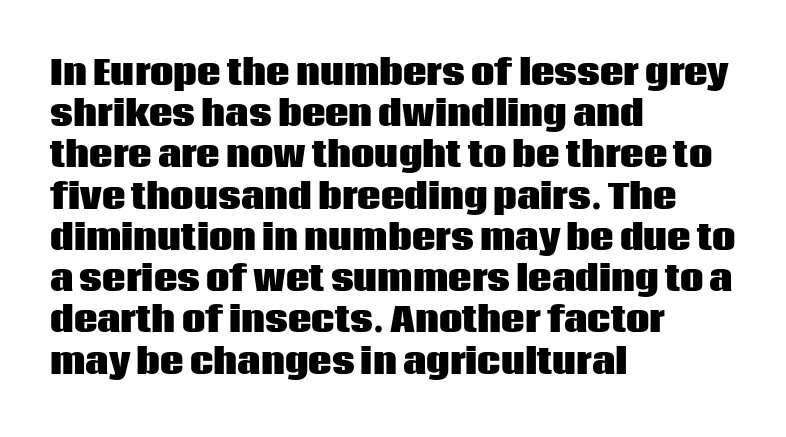
The image shows 33 px heavy sans-serif type, upright; set left-aligned, normal line spacing (1.25x), normal letter spacing, not underlined; low stroke contrast and a large x-height.
